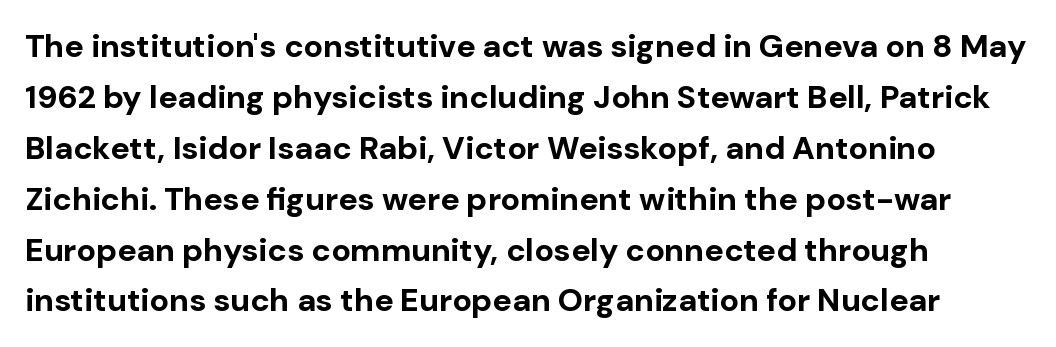
Each new line begins a customary step beneath the previous one. Serifs: no, the terminals of the letterforms are clean. Character widths vary here, with narrow letters taking less room than wide ones. Italic? Not at all — the glyphs are vertical.
